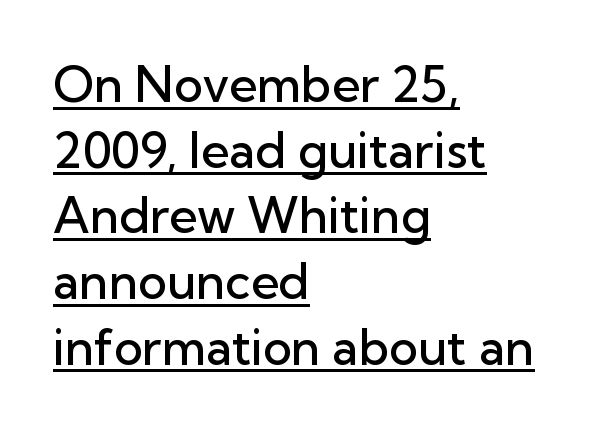
The image shows 49 px semibold sans-serif type, upright; set left-aligned, normal line spacing (1.34x), normal letter spacing, underlined; low stroke contrast and a medium x-height.
